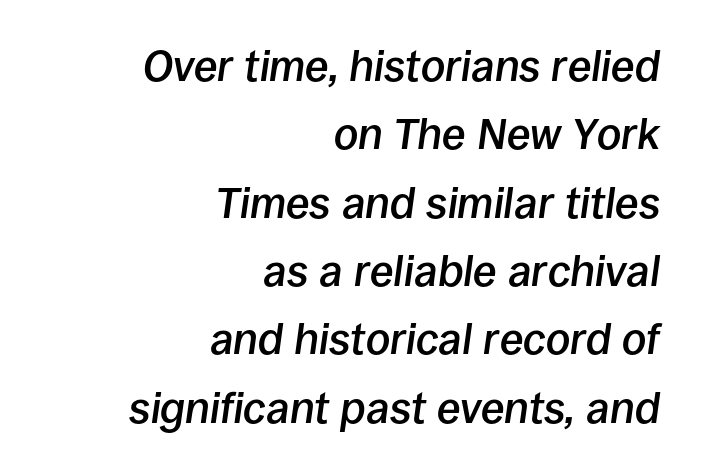
{"italic": "yes", "lean": "right", "slant_degrees": 8, "bold": "semi", "weight": "semibold", "width": "normal", "stroke_contrast": "low", "x_height": "large", "monospaced": "no", "underline": "no", "align": "right", "line_spacing": "normal", "line_spacing_ratio": 1.59, "letter_spacing": "normal", "letter_spacing_em": 0.0, "glyph_px": 43}
